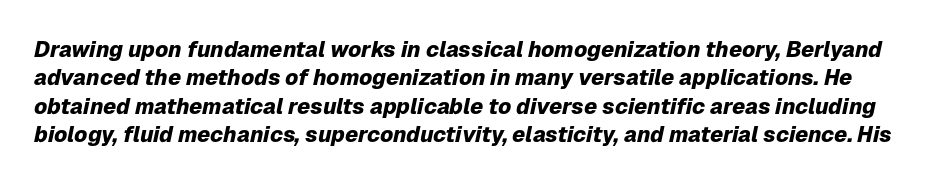
Q: Is the text bold? A: Yes.
Q: Is the text italic (slanted)? A: Yes, it leans right by about 12 degrees.
Q: Is the text underlined? A: No.
Q: Is the spacing between letters normal or unusually wide? A: Normal.
Q: Is the spacing between lines tight, normal or loose? A: Normal.
